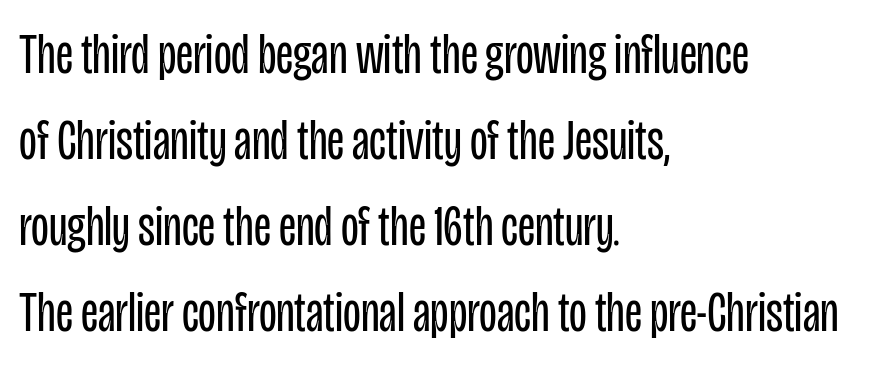
{"serif": "no", "italic": "no", "bold": "no", "weight": "regular", "width": "condensed", "stroke_contrast": "low", "x_height": "large", "monospaced": "no", "underline": "no", "align": "left", "line_spacing": "normal", "line_spacing_ratio": 1.48, "letter_spacing": "normal", "letter_spacing_em": 0.0, "glyph_px": 58}
